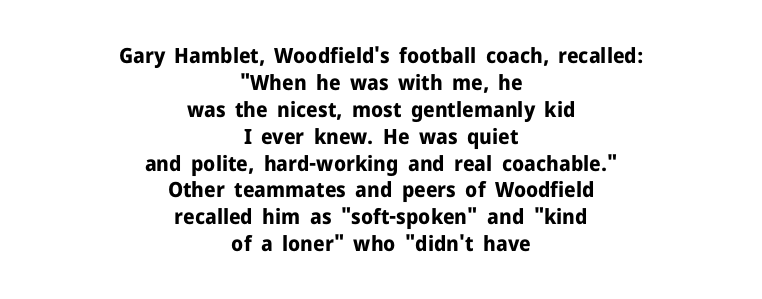
Q: Is the text bold? A: Yes.
Q: Is the text italic (slanted)? A: No, it is upright.
Q: Is the text underlined? A: No.
Q: How is the paragraph aligned? A: Centered.
Q: Is the spacing between letters normal or unusually wide? A: Normal.
Q: Is the spacing between lines tight, normal or loose? A: Normal.
